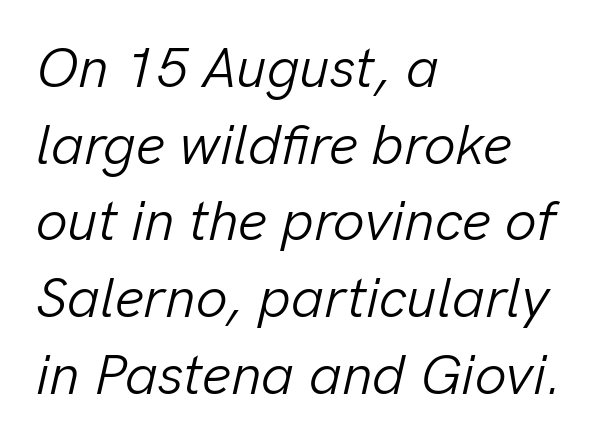
Counters stay open thanks to moderate or lighter strokes. No extra tracking has been applied to these lines. Spacing verdict: proportional, widths tailored to each character. Unmarked baselines from the first word to the last. Leftover space on each line is placed entirely after the last word.
